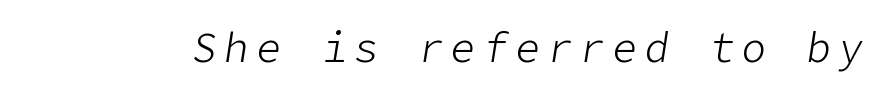
The image shows 41 px light type, italic (leaning right); set not underlined; low stroke contrast and a medium x-height.
